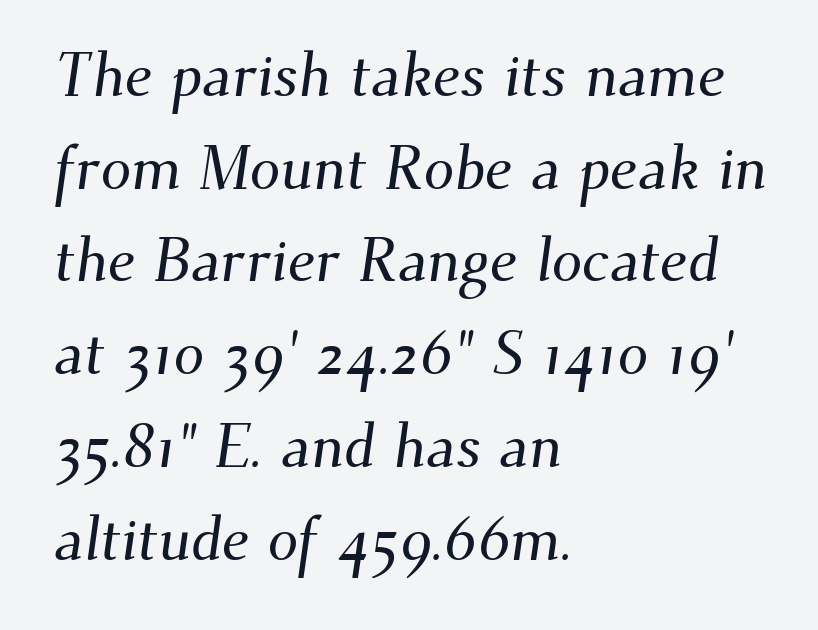
The image shows 61 px serif type; set left-aligned, normal line spacing (1.52x), normal letter spacing, not underlined; medium stroke contrast and a small x-height.
